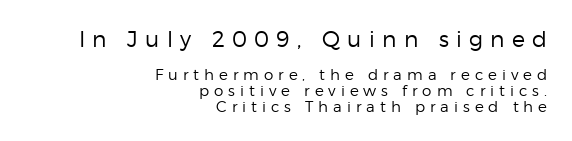
The image shows 22 px text type, upright; set right-aligned, tight line spacing (1.04x), unusually wide letter spacing (+0.33 em), not underlined; the first (top) block is 1.47x larger.
